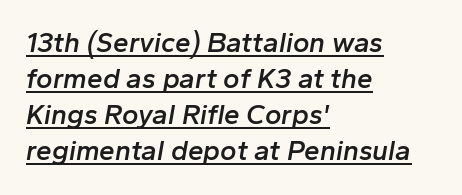
The image shows 28 px semibold type, italic (leaning right); set left-aligned, normal line spacing (1.29x), normal letter spacing, underlined; low stroke contrast and a medium x-height.
